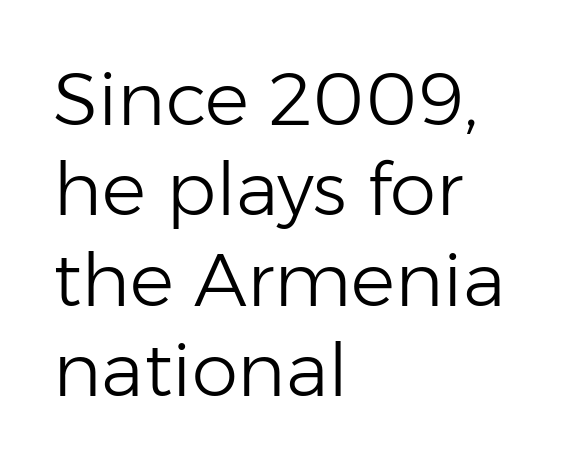
It's the straight-up-and-down kind of type. Stroke terminals: plain, sans-serif. Horizontally, the lines are justified to the leading edge only. On a weight scale, this lands at 450 or below.
